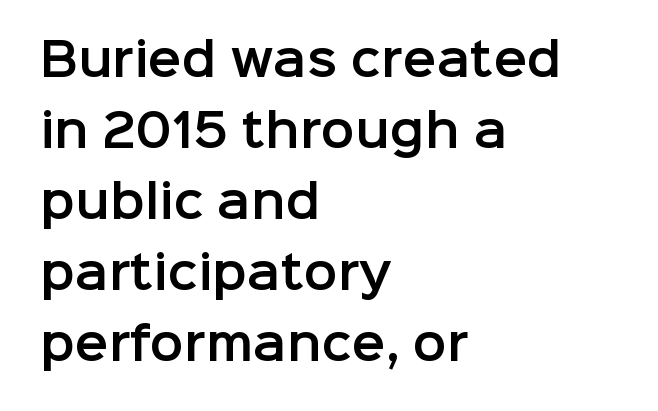
Q: Is the text italic (slanted)? A: No, it is upright.
Q: Is the typeface a serif or a sans-serif typeface? A: Sans-serif.
Q: Is the text underlined? A: No.
Q: How is the paragraph aligned? A: Left-aligned.
Q: Is the spacing between letters normal or unusually wide? A: Normal.
Q: Is the spacing between lines tight, normal or loose? A: Normal.
Q: Width (condensed, normal, or wide)? A: Normal.
Q: Stroke contrast? A: Low.
Q: x-height? A: Medium.
Q: Monospaced? A: No.
